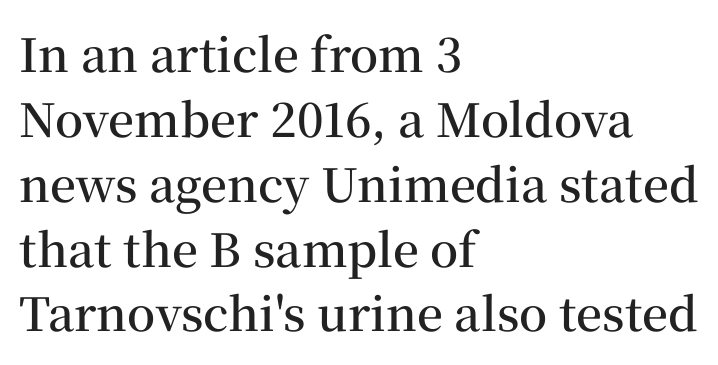
{"serif": "yes", "italic": "no", "bold": "semi", "weight": "semibold", "width": "normal", "stroke_contrast": "medium", "x_height": "medium", "monospaced": "no", "underline": "no", "align": "left", "line_spacing": "normal", "line_spacing_ratio": 1.41, "letter_spacing": "normal", "letter_spacing_em": 0.0, "glyph_px": 46}
